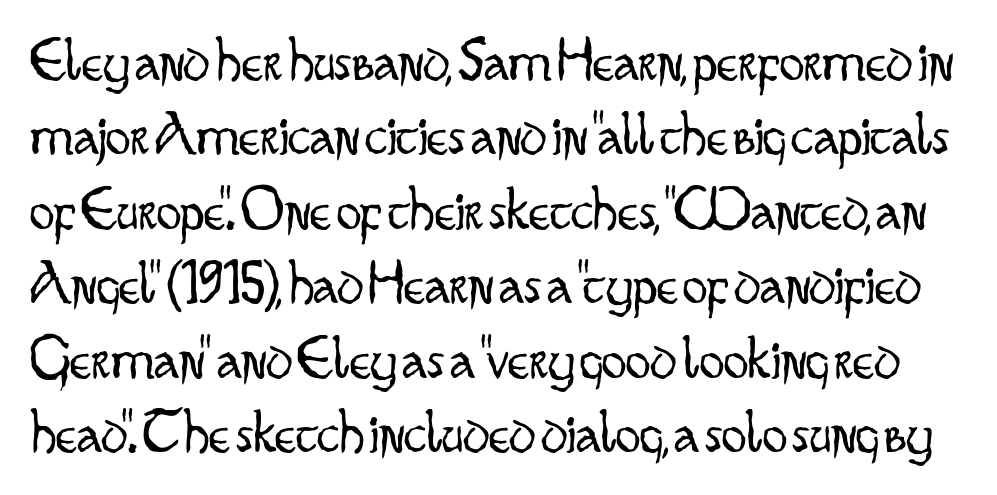
{"serif": "no", "italic": "no", "bold": "no", "weight": "light", "width": "condensed", "stroke_contrast": "low", "x_height": "small", "monospaced": "no", "underline": "no", "line_spacing_ratio": 1.2, "letter_spacing": "normal", "letter_spacing_em": 0.0, "glyph_px": 62}
